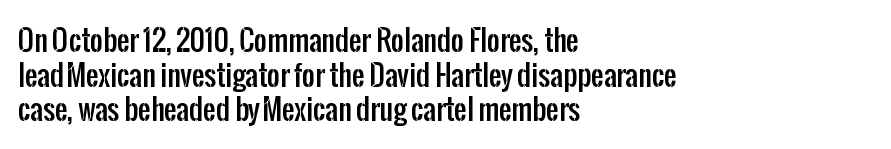
The image shows 28 px condensed sans-serif type, upright; set left-aligned, line spacing 1.24x, normal letter spacing, not underlined; low stroke contrast and a medium x-height.
